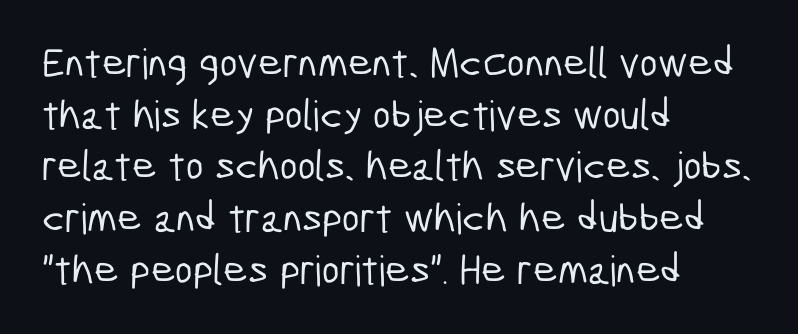
{"serif": "no", "width": "condensed", "stroke_contrast": "low", "x_height": "medium", "monospaced": "no", "underline": "no", "align": "left", "line_spacing_ratio": 1.23, "letter_spacing": "normal", "letter_spacing_em": 0.0, "glyph_px": 42}
